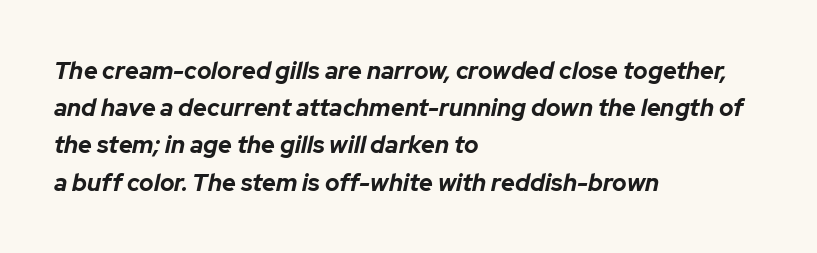
{"italic": "yes", "lean": "right", "slant_degrees": 12, "bold": "yes", "underline": "no", "align": "left", "line_spacing": "normal", "line_spacing_ratio": 1.55, "letter_spacing": "normal", "letter_spacing_em": 0.0, "glyph_px": 24}
